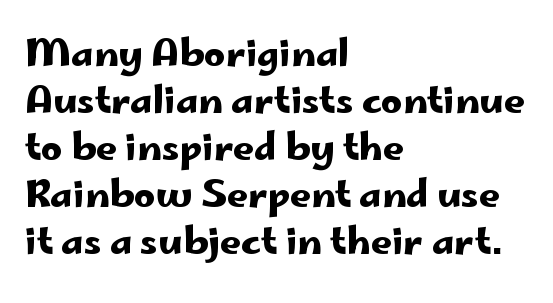
The image shows 37 px wide sans-serif type, upright; set left-aligned, normal line spacing (1.27x), normal letter spacing, not underlined; low stroke contrast and a small x-height.
